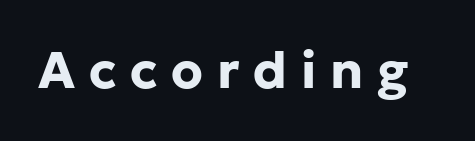
The image shows 51 px bold sans-serif type, upright; set unusually wide letter spacing (+0.27 em), not underlined; low stroke contrast and a medium x-height.
